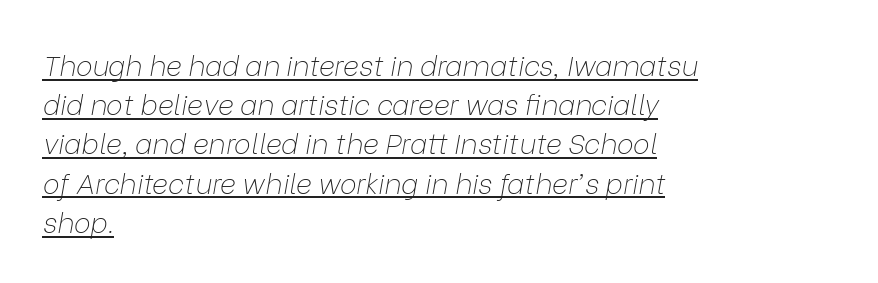
{"italic": "yes", "lean": "right", "slant_degrees": 9, "bold": "no", "weight": "thin", "width": "normal", "stroke_contrast": "low", "x_height": "medium", "monospaced": "no", "underline": "yes", "align": "left", "line_spacing": "normal", "line_spacing_ratio": 1.4, "letter_spacing": "normal", "letter_spacing_em": 0.0, "glyph_px": 28}
